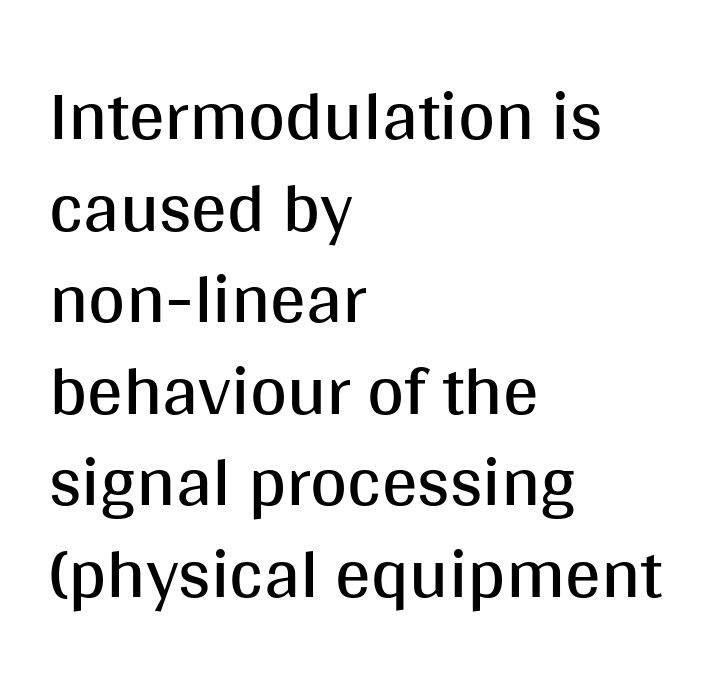
Q: Is the text bold? A: No.
Q: Is the text italic (slanted)? A: No, it is upright.
Q: Is the typeface a serif or a sans-serif typeface? A: Sans-serif.
Q: Is the text underlined? A: No.
Q: How is the paragraph aligned? A: Left-aligned.
Q: Is the spacing between letters normal or unusually wide? A: Normal.
Q: Is the spacing between lines tight, normal or loose? A: Normal.
Q: Width (condensed, normal, or wide)? A: Normal.
Q: Stroke contrast? A: Medium.
Q: x-height? A: Large.
Q: Monospaced? A: No.
